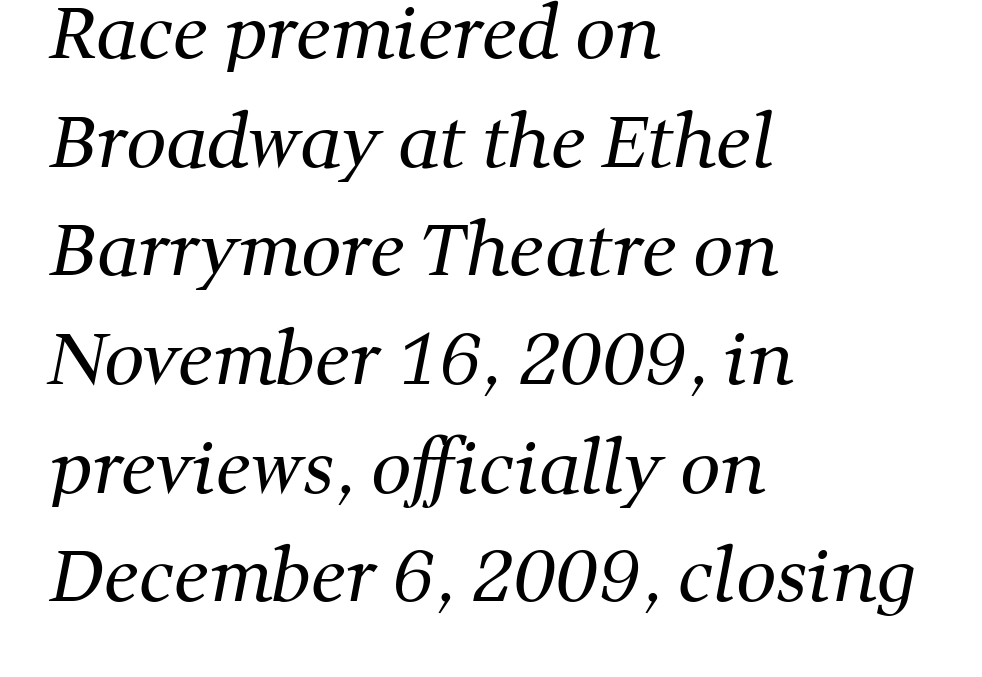
Q: Is the text bold? A: No.
Q: Is the typeface a serif or a sans-serif typeface? A: Serif.
Q: Is the text underlined? A: No.
Q: How is the paragraph aligned? A: Left-aligned.
Q: Is the spacing between letters normal or unusually wide? A: Normal.
Q: Is the spacing between lines tight, normal or loose? A: Normal.
Q: Width (condensed, normal, or wide)? A: Normal.
Q: Stroke contrast? A: Medium.
Q: x-height? A: Medium.
Q: Monospaced? A: No.
